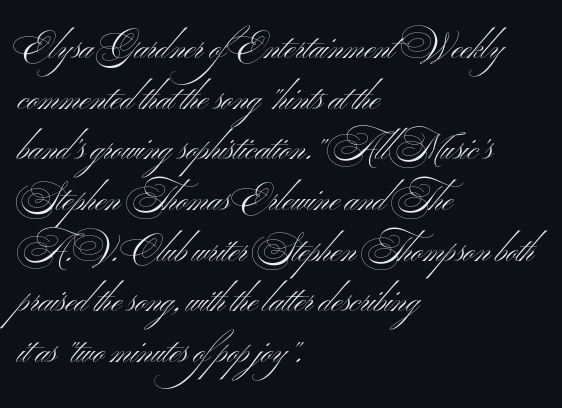
{"serif": "no", "bold": "no", "weight": "light", "width": "wide", "stroke_contrast": "medium", "x_height": "small", "monospaced": "no", "underline": "no", "align": "left", "line_spacing": "normal", "line_spacing_ratio": 1.49, "letter_spacing": "normal", "letter_spacing_em": 0.0, "glyph_px": 34}
